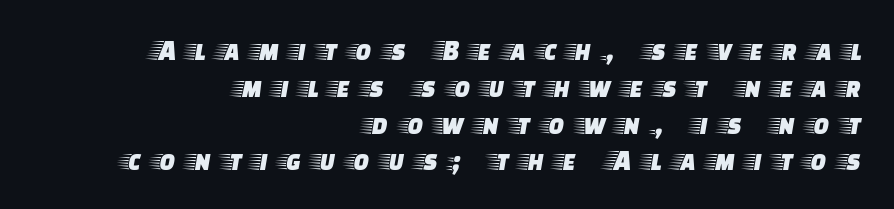
You could only call the tracking loose — the letters float apart. Rule under the text: the space is simply empty. Think of a printed novel: that variable character pitch is what you see here. Vertical spacing — default.
